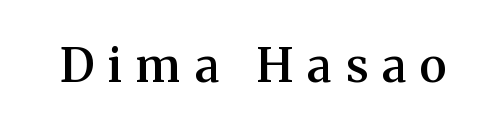
The text was rendered using a seriffed face with decorative stroke endings. A typesetter would call this proportional, since set widths differ per character. These lines have a slow, spaced-out rhythm from letter to letter. Italic: no, the glyphs are upright roman. Weight check: semibold — heavier than regular, not quite bold.
